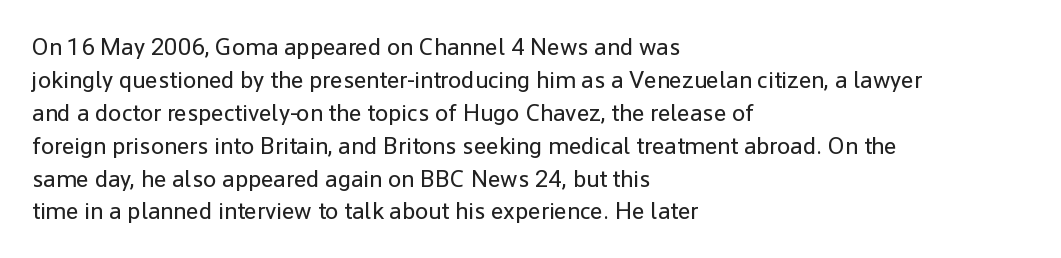
The image shows 24 px text type, upright; set left-aligned, normal line spacing (1.37x), normal letter spacing, not underlined.
